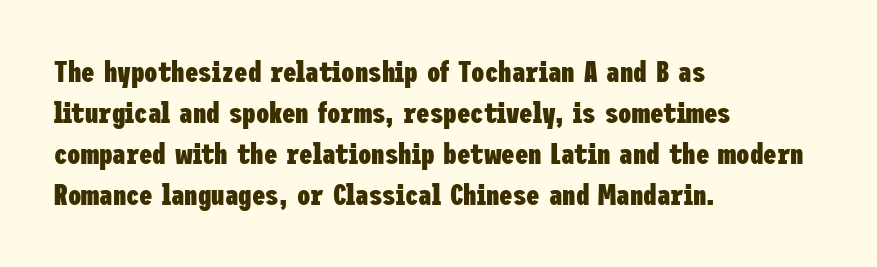
The image shows 30 px heavy, condensed sans-serif type, upright; set left-aligned, normal line spacing (1.37x), normal letter spacing, not underlined; low stroke contrast and a medium x-height.
